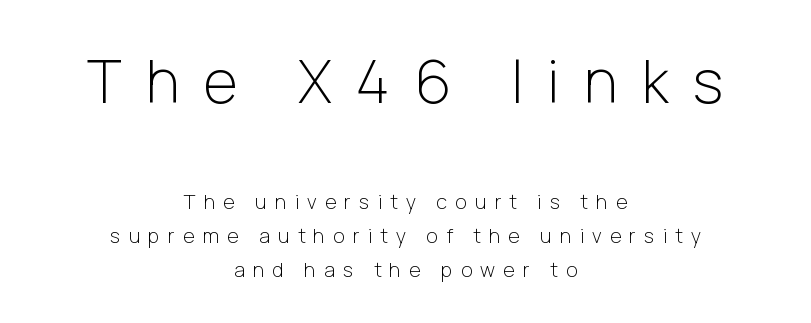
The image shows 59 px light sans-serif type, upright; set centered, normal line spacing (1.69x), unusually wide letter spacing (+0.41 em), not underlined; the first (top) block is 2.95x larger; low stroke contrast and a medium x-height.
